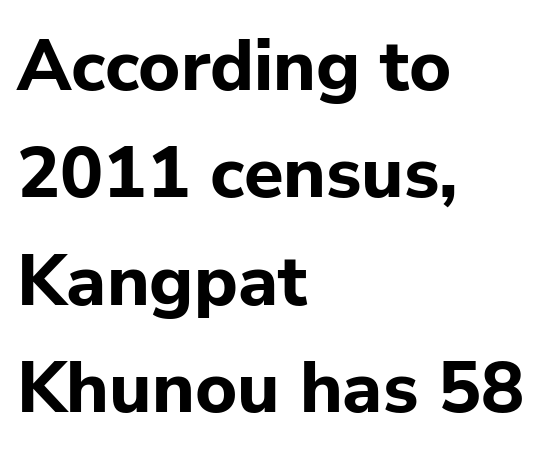
Q: Is the text bold? A: Yes.
Q: Is the text italic (slanted)? A: No, it is upright.
Q: Is the typeface a serif or a sans-serif typeface? A: Sans-serif.
Q: Is the text underlined? A: No.
Q: How is the paragraph aligned? A: Left-aligned.
Q: Is the spacing between letters normal or unusually wide? A: Normal.
Q: Is the spacing between lines tight, normal or loose? A: Normal.
Q: Width (condensed, normal, or wide)? A: Normal.
Q: Stroke contrast? A: Low.
Q: x-height? A: Medium.
Q: Monospaced? A: No.
